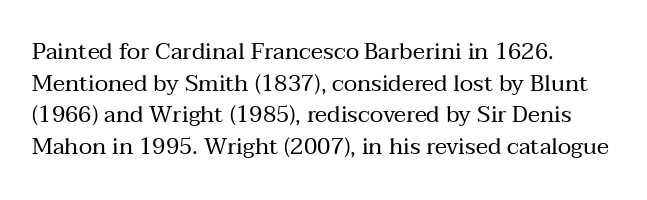
The image shows 23 px text type, upright; set left-aligned, normal line spacing (1.38x), normal letter spacing, not underlined.
